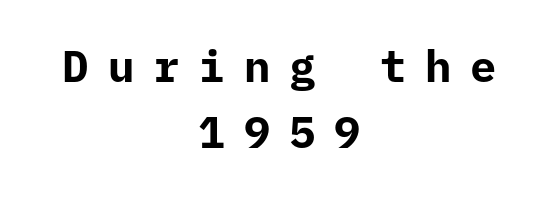
Q: Is the text bold? A: Yes.
Q: Is the text italic (slanted)? A: No, it is upright.
Q: Is the typeface a serif or a sans-serif typeface? A: Sans-serif.
Q: Is the text underlined? A: No.
Q: How is the paragraph aligned? A: Centered.
Q: Is the spacing between letters normal or unusually wide? A: Unusually wide.
Q: Is the spacing between lines tight, normal or loose? A: Normal.
Q: Width (condensed, normal, or wide)? A: Normal.
Q: Stroke contrast? A: Low.
Q: x-height? A: Medium.
Q: Monospaced? A: Yes.
